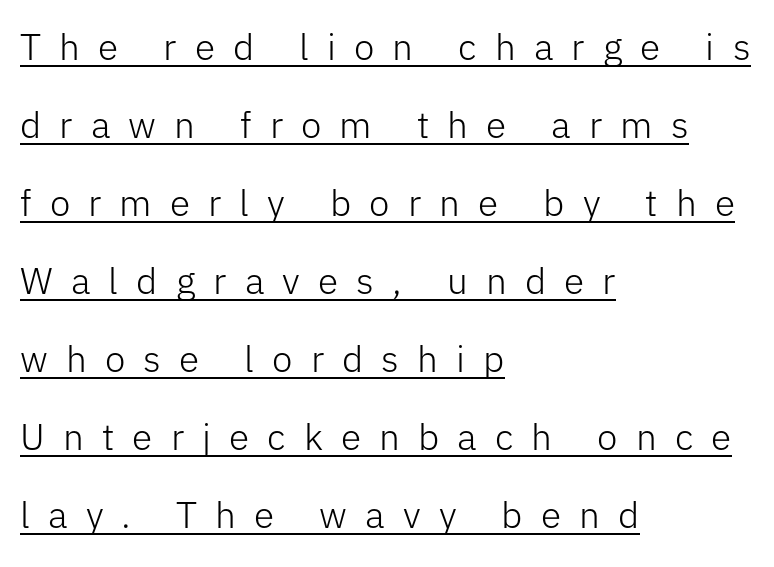
Each line starts at the same left margin while the right side varies. A roman cut, with each character standing at attention. Observe the absence of serifs on each vertical stroke in this sample. The face looks like a standard text weight, possibly lighter.
